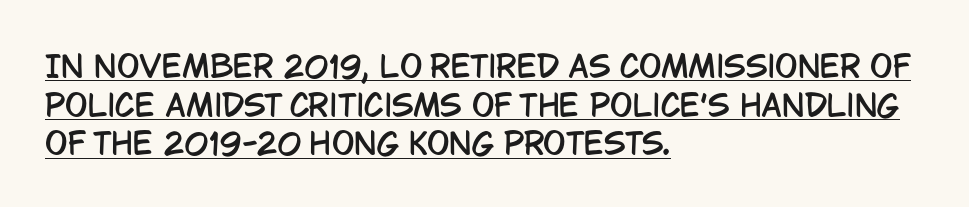
Summary of vertical rhythm: regular, with standard interline spacing. Nothing sits at the stroke ends, so this counts as sans-serif. Varying glyph widths throughout — classic text-font behaviour. A classic flush-left, rag-right setting is used for this passage. Glance below the letters and you will spot a drawn line. A roman cut, with each character standing at attention.
